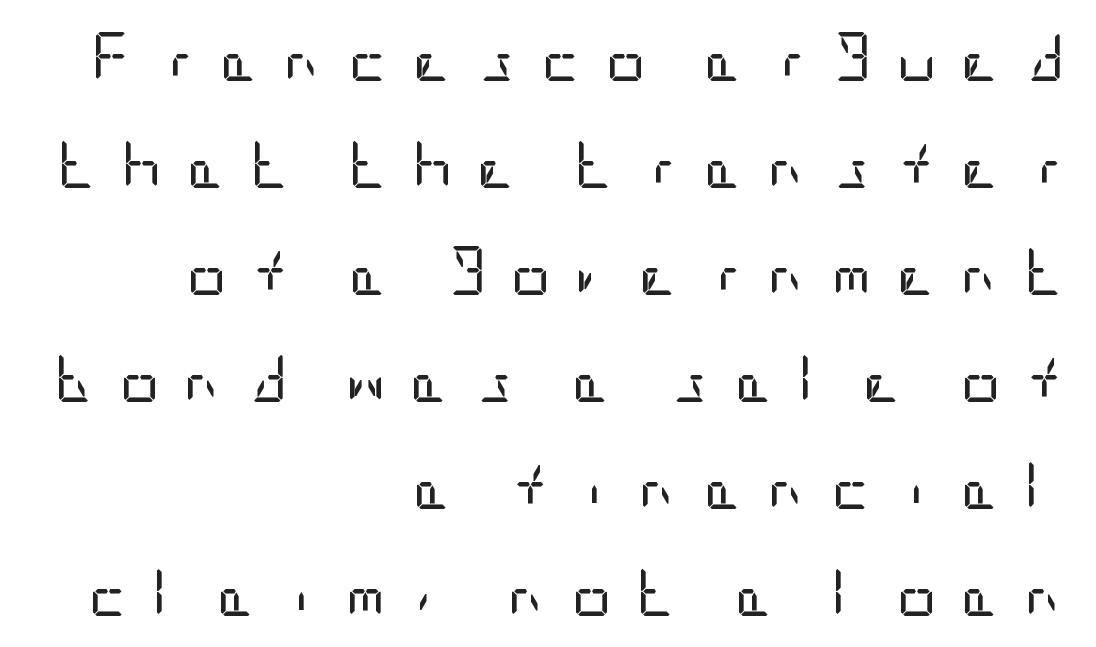
{"serif": "no", "italic": "no", "bold": "no", "weight": "regular", "width": "condensed", "stroke_contrast": "low", "x_height": "large", "underline": "no", "align": "right", "line_spacing": "loose", "line_spacing_ratio": 2.14, "letter_spacing": "wide", "letter_spacing_em": 0.47, "glyph_px": 50}
